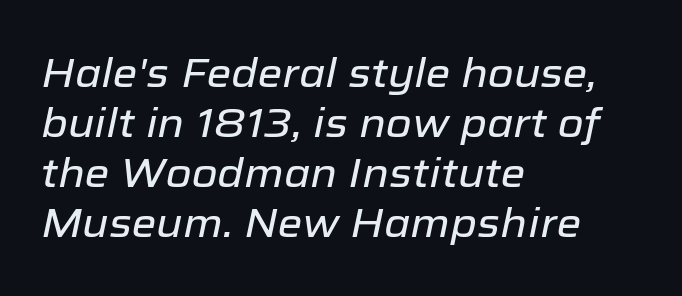
{"italic": "yes", "lean": "right", "slant_degrees": 12, "width": "normal", "stroke_contrast": "low", "x_height": "medium", "monospaced": "no", "underline": "no", "align": "left", "line_spacing": "normal", "line_spacing_ratio": 1.25, "letter_spacing": "normal", "letter_spacing_em": 0.0, "glyph_px": 40}
